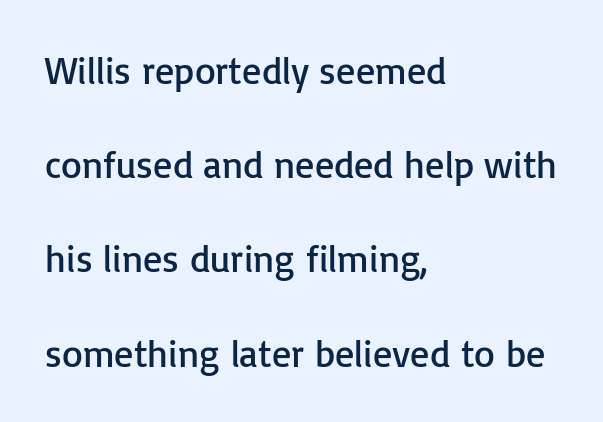
{"serif": "no", "italic": "no", "bold": "no", "weight": "regular", "width": "normal", "stroke_contrast": "low", "x_height": "medium", "monospaced": "no", "underline": "no", "align": "left", "line_spacing": "loose", "line_spacing_ratio": 2.48, "letter_spacing": "normal", "letter_spacing_em": 0.0, "glyph_px": 38}
